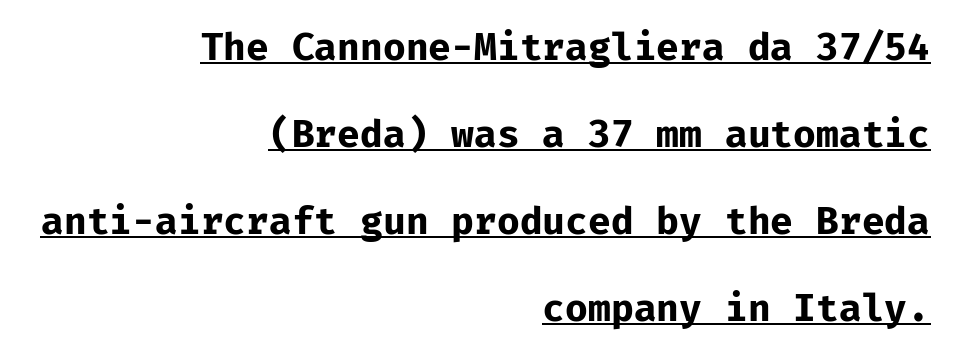
The image shows 38 px bold sans-serif type, upright, monospaced; set right-aligned, loose line spacing (2.29x), normal letter spacing, underlined; low stroke contrast and a medium x-height.
